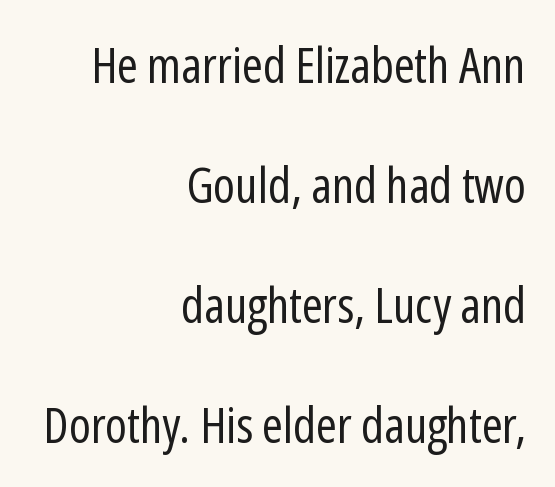
Stroke mass is kept to a normal reading level or below. The face used here is rendered with its standard letterfit. In CSS terms this would be text-align: right. Quick note: not italic, upright.
